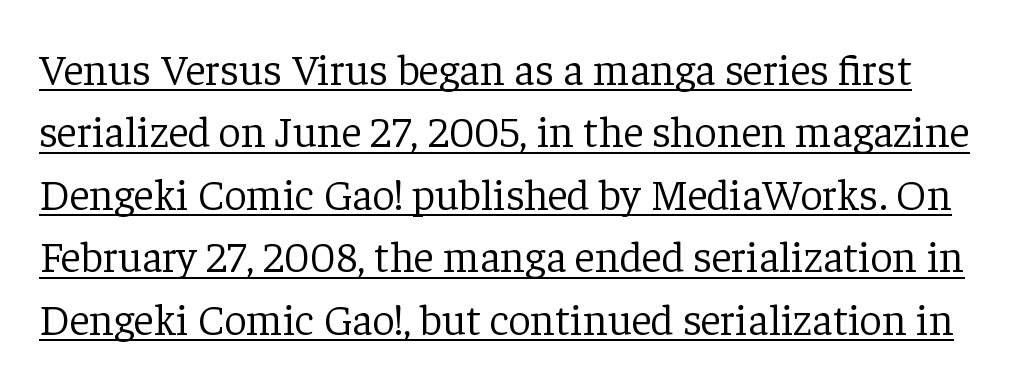
Q: Is the text bold? A: No.
Q: Is the text italic (slanted)? A: No, it is upright.
Q: Is the typeface a serif or a sans-serif typeface? A: Serif.
Q: Is the text underlined? A: Yes.
Q: Is the spacing between letters normal or unusually wide? A: Normal.
Q: Is the spacing between lines tight, normal or loose? A: Normal.
Q: Width (condensed, normal, or wide)? A: Normal.
Q: Stroke contrast? A: Low.
Q: x-height? A: Medium.
Q: Monospaced? A: No.
